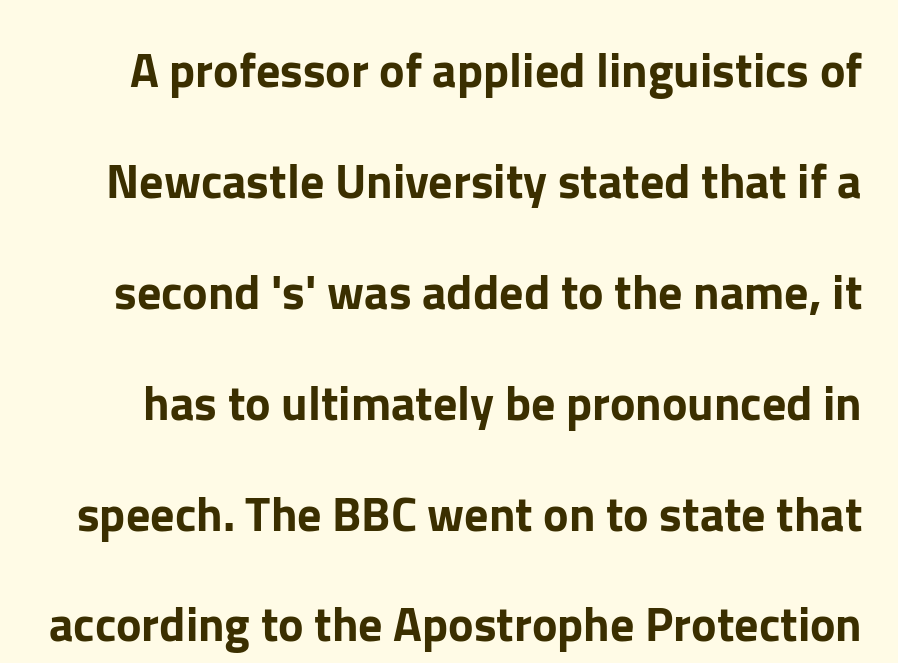
The image shows 48 px sans-serif type, upright; set loose line spacing (2.31x), normal letter spacing, not underlined; low stroke contrast and a medium x-height.
